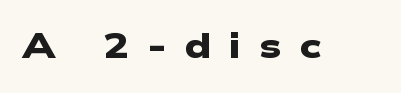
The rendering shows plain stroke endings on the letterforms — a sans-serif design. This sample has the flowing, uneven cadence of proportional lettering. Any mark beneath the type? The region is blank. Does extra space separate the letters? Yes, quite a lot of it.
